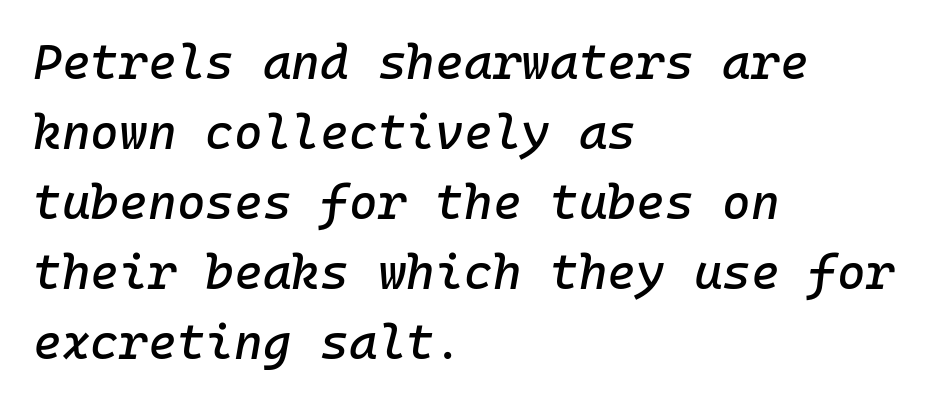
{"italic": "yes", "lean": "right", "slant_degrees": 10, "width": "normal", "stroke_contrast": "low", "x_height": "medium", "monospaced": "yes", "underline": "no", "align": "left", "line_spacing": "normal", "line_spacing_ratio": 1.43, "letter_spacing": "normal", "letter_spacing_em": 0.0, "glyph_px": 49}
